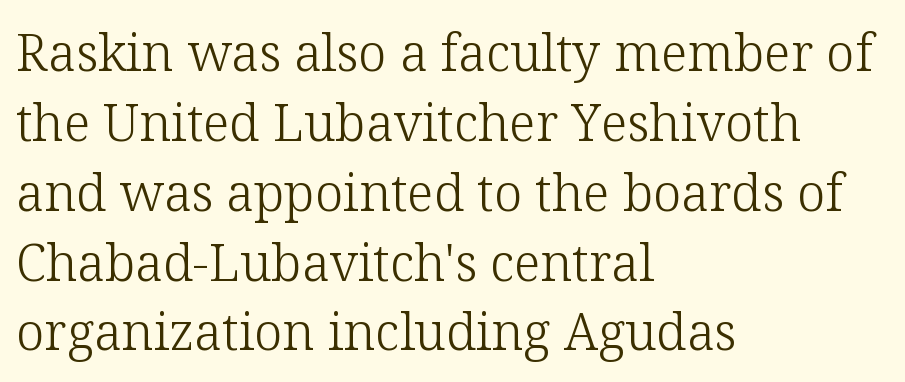
Q: Is the text bold? A: No.
Q: Is the text italic (slanted)? A: No, it is upright.
Q: Is the typeface a serif or a sans-serif typeface? A: Serif.
Q: Is the text underlined? A: No.
Q: How is the paragraph aligned? A: Left-aligned.
Q: Is the spacing between letters normal or unusually wide? A: Normal.
Q: Is the spacing between lines tight, normal or loose? A: Normal.
Q: Width (condensed, normal, or wide)? A: Normal.
Q: Stroke contrast? A: Low.
Q: x-height? A: Medium.
Q: Monospaced? A: No.
